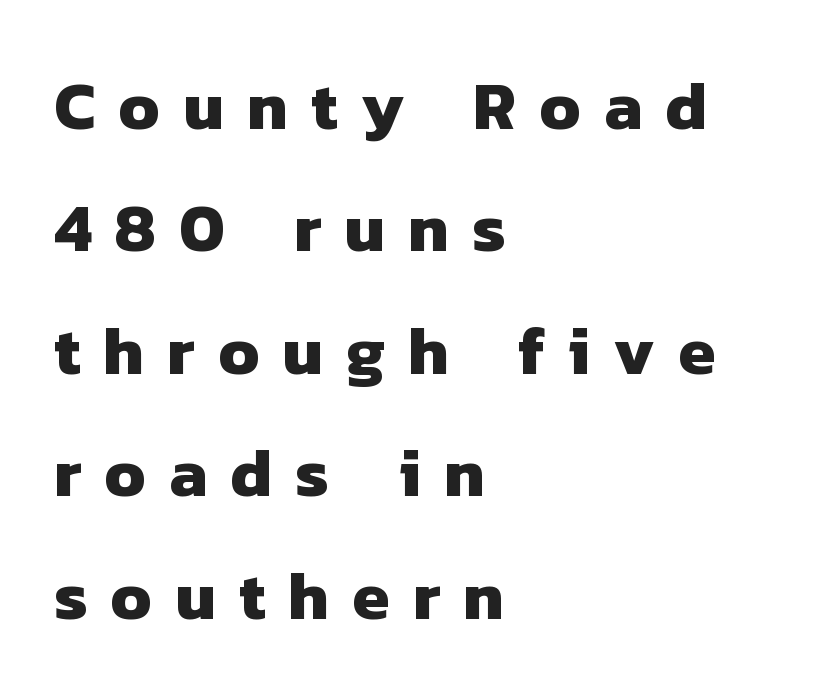
Q: Is the text bold? A: Yes.
Q: Is the typeface a serif or a sans-serif typeface? A: Sans-serif.
Q: Is the text underlined? A: No.
Q: How is the paragraph aligned? A: Left-aligned.
Q: Is the spacing between letters normal or unusually wide? A: Unusually wide.
Q: Width (condensed, normal, or wide)? A: Normal.
Q: Stroke contrast? A: Low.
Q: x-height? A: Medium.
Q: Monospaced? A: No.
